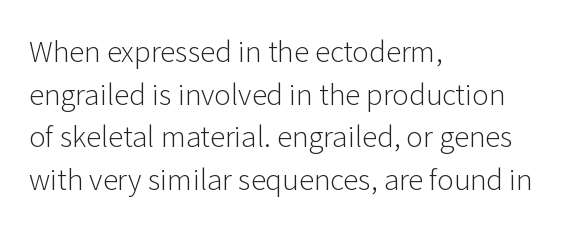
This sample is left-justified, so line endings fall wherever the words run out. The letters sit at their default tracking, neither squeezed nor spread. Do the characters align in a grid? No, the font is proportional. The line-height multiplier appears to be the usual default. Is the stroke heavy? The answer is a plain regular-or-lighter.
